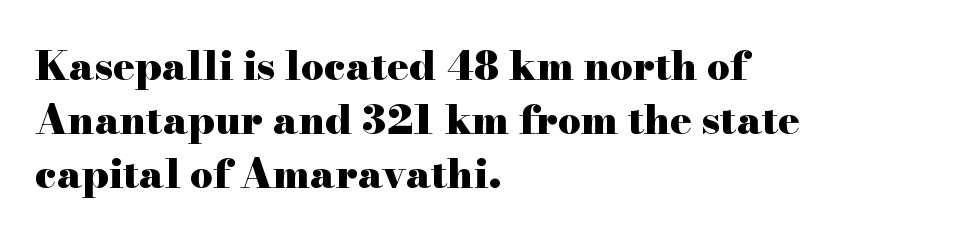
Each word holds together tightly as a unit, with standard inter-letter gaps. The letters stand straight up with perfectly vertical stems. Every letter is thick-stroked: bold, no question. The text block is weighted toward the left margin, trailing off unevenly rightward. This is serif lettering, the kind often seen in printed books.
